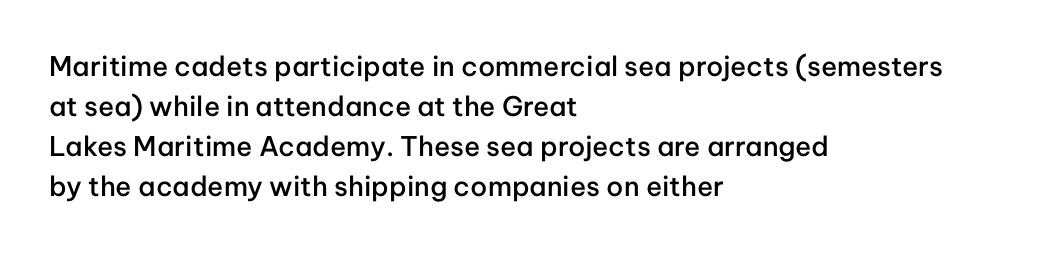
Q: Is the text bold? A: Semi-bold.
Q: Is the text italic (slanted)? A: No, it is upright.
Q: Is the text underlined? A: No.
Q: How is the paragraph aligned? A: Left-aligned.
Q: Is the spacing between letters normal or unusually wide? A: Normal.
Q: Is the spacing between lines tight, normal or loose? A: Normal.
